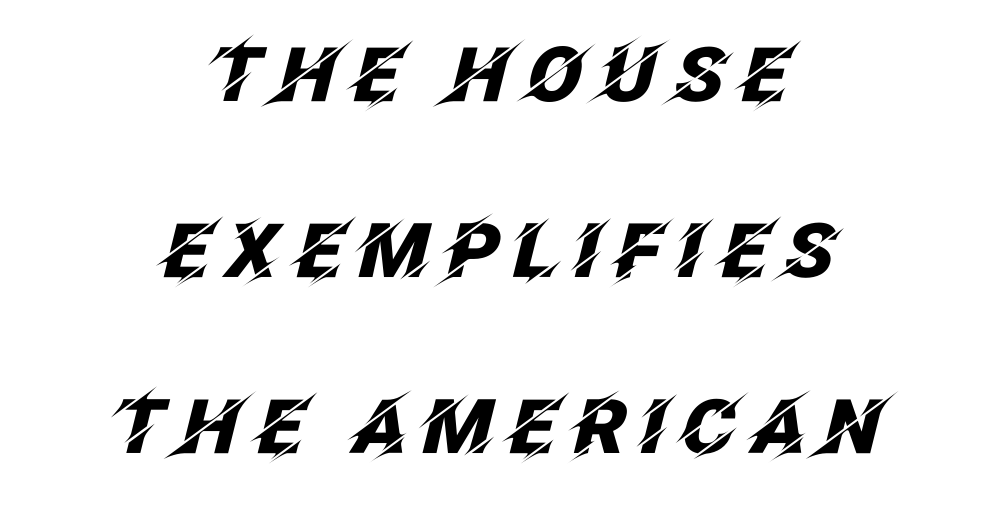
The image shows 75 px heavy type, italic (leaning right); set centered, loose line spacing (2.35x), not underlined; low stroke contrast and a large x-height.
